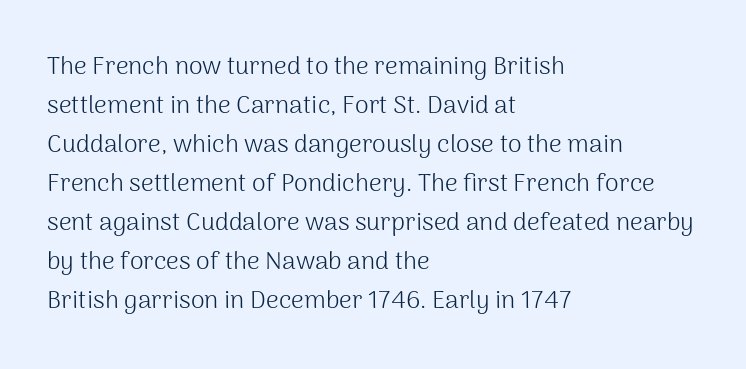
Q: Is the text bold? A: No.
Q: Is the text italic (slanted)? A: No, it is upright.
Q: Is the text underlined? A: No.
Q: How is the paragraph aligned? A: Left-aligned.
Q: Is the spacing between letters normal or unusually wide? A: Normal.
Q: Is the spacing between lines tight, normal or loose? A: Normal.
